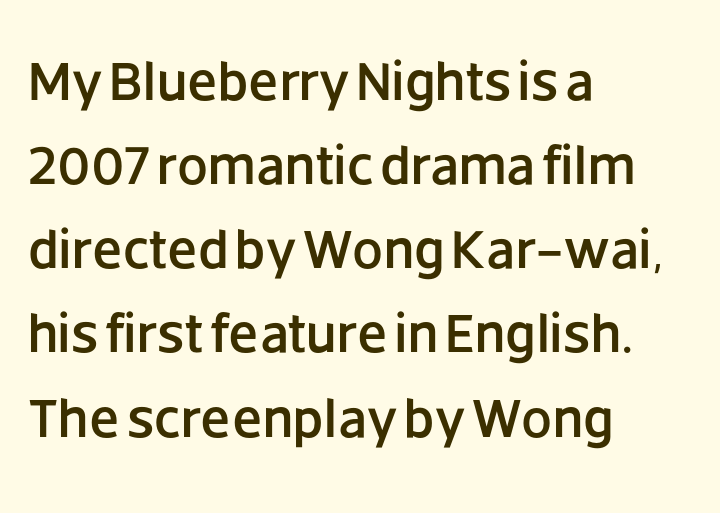
Letterform terminals end flat and unadorned throughout the passage. Posture: vertical. Rows of type keep a routine distance in the vertical direction. Underlining? Definitely not there. Line beginnings align vertically; line endings do not.
